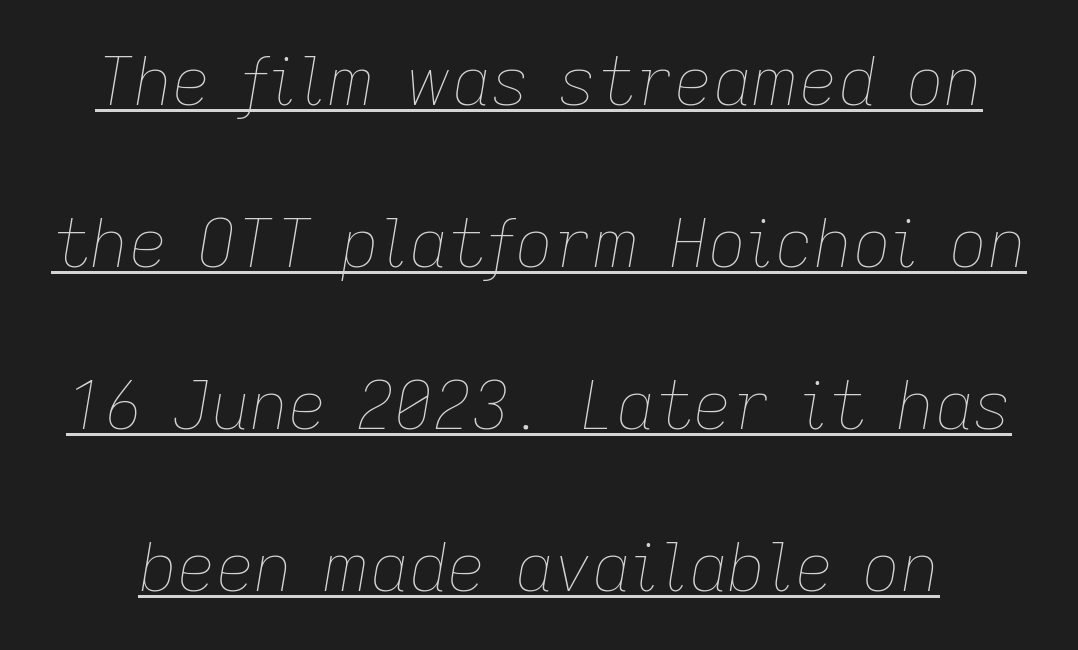
Q: Is the text bold? A: No.
Q: Is the text italic (slanted)? A: Yes, it leans right by about 9 degrees.
Q: Is the text underlined? A: Yes.
Q: Is the spacing between letters normal or unusually wide? A: Normal.
Q: Is the spacing between lines tight, normal or loose? A: Loose.
Q: Width (condensed, normal, or wide)? A: Normal.
Q: Stroke contrast? A: Low.
Q: x-height? A: Medium.
Q: Monospaced? A: No.
